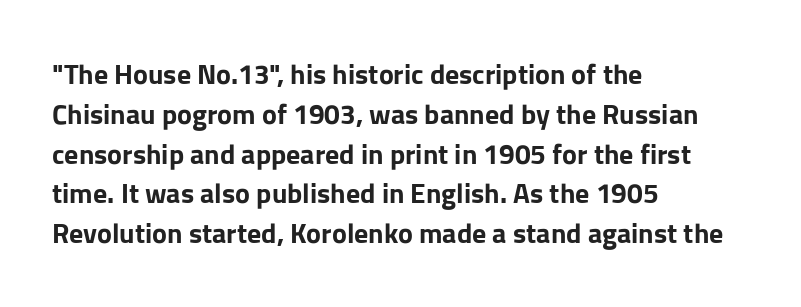
The image shows 28 px bold sans-serif type, upright; set left-aligned, normal line spacing (1.42x), normal letter spacing, not underlined; low stroke contrast and a medium x-height.
